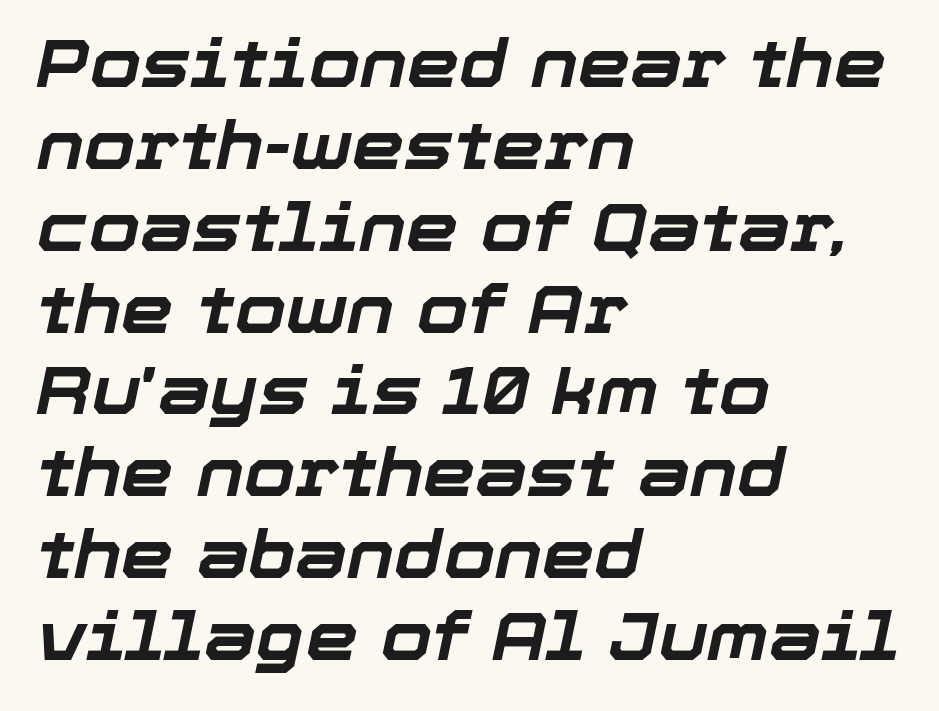
The face used here is proportionally spaced, like ordinary book or web type. Inter-character spacing is left at the font's built-in metrics. Has an underline been added? It has not. Visually the block forms a straight wall on the left and a jagged coastline on the right. Slanted lettering throughout. Its strokes are broad and dark, the hallmark of bold type.
